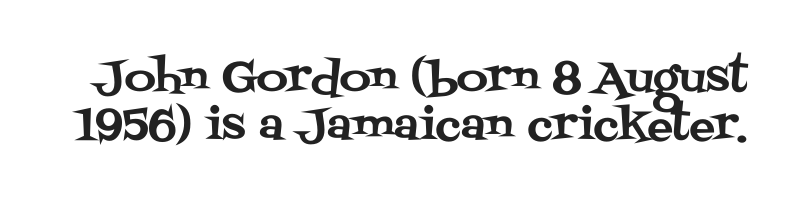
The image shows 43 px serif type, upright; set tight line spacing (1.11x), normal letter spacing, not underlined; medium stroke contrast and a large x-height.
